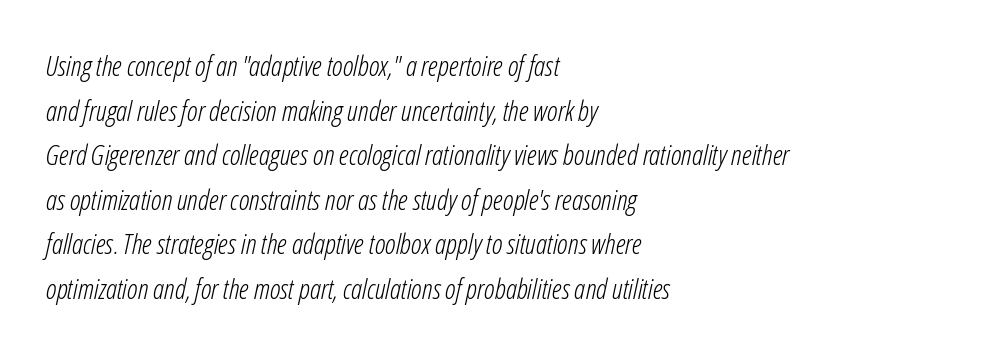
Q: Is the text bold? A: No.
Q: Is the text italic (slanted)? A: Yes, it leans right by about 12 degrees.
Q: Is the text underlined? A: No.
Q: How is the paragraph aligned? A: Left-aligned.
Q: Is the spacing between letters normal or unusually wide? A: Normal.
Q: Is the spacing between lines tight, normal or loose? A: Normal.
Q: Width (condensed, normal, or wide)? A: Condensed.
Q: Stroke contrast? A: Low.
Q: x-height? A: Medium.
Q: Monospaced? A: No.
